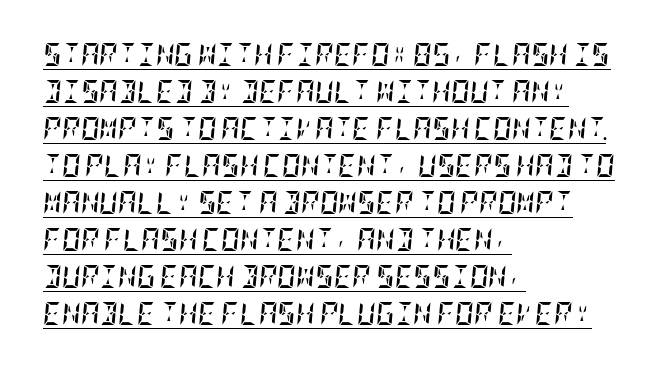
Q: Is the text bold? A: Yes.
Q: Is the text italic (slanted)? A: Yes, it leans right by about 5 degrees.
Q: Is the text underlined? A: Yes.
Q: How is the paragraph aligned? A: Left-aligned.
Q: Is the spacing between letters normal or unusually wide? A: Normal.
Q: Is the spacing between lines tight, normal or loose? A: Normal.
